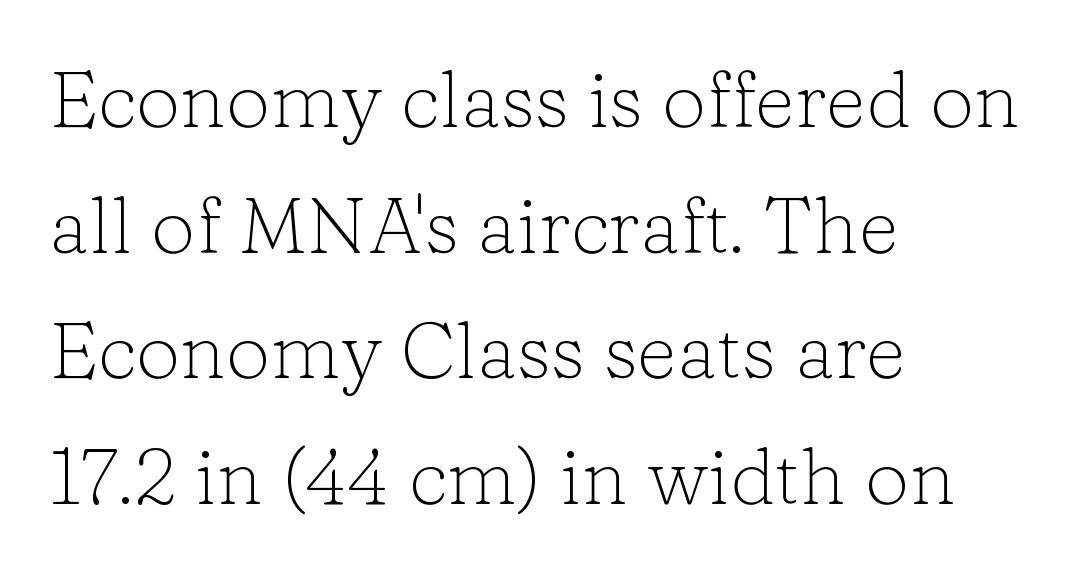
The image shows 79 px light serif type, upright; set left-aligned, normal line spacing (1.59x), normal letter spacing, not underlined; low stroke contrast and a medium x-height.
